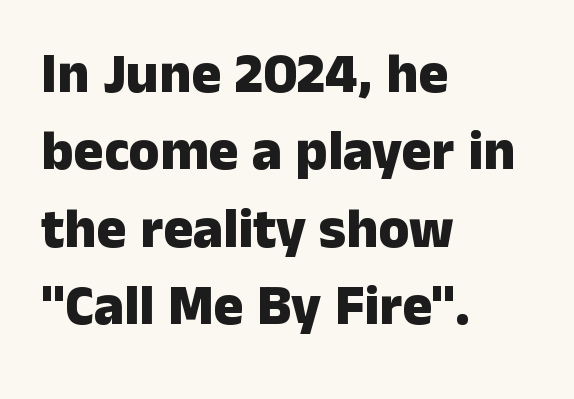
Q: Is the text bold? A: Yes.
Q: Is the text italic (slanted)? A: No, it is upright.
Q: Is the typeface a serif or a sans-serif typeface? A: Sans-serif.
Q: Is the text underlined? A: No.
Q: How is the paragraph aligned? A: Left-aligned.
Q: Is the spacing between letters normal or unusually wide? A: Normal.
Q: Is the spacing between lines tight, normal or loose? A: Normal.
Q: Width (condensed, normal, or wide)? A: Normal.
Q: Stroke contrast? A: Low.
Q: x-height? A: Medium.
Q: Monospaced? A: No.
